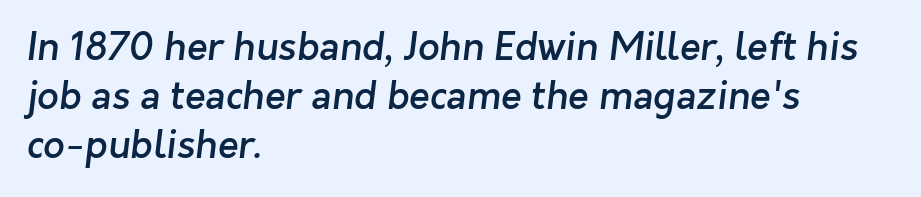
{"serif": "no", "bold": "semi", "weight": "semibold", "width": "normal", "stroke_contrast": "low", "x_height": "medium", "monospaced": "no", "underline": "no", "align": "left", "line_spacing": "normal", "line_spacing_ratio": 1.29, "letter_spacing": "normal", "letter_spacing_em": 0.0, "glyph_px": 38}
